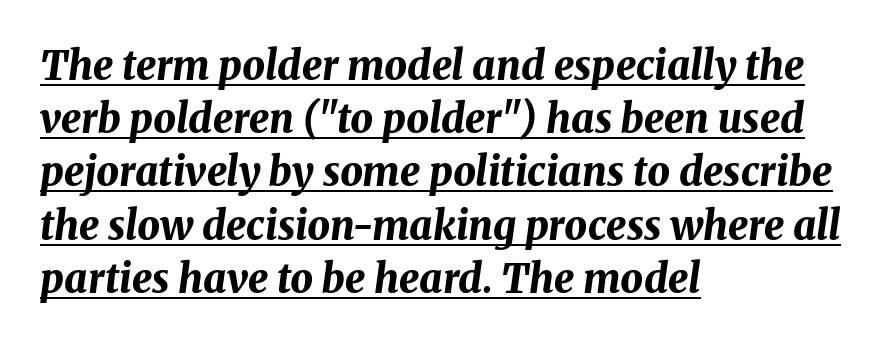
The image shows 40 px bold type, italic (leaning right); set left-aligned, normal line spacing (1.33x), normal letter spacing, underlined; medium stroke contrast and a medium x-height.
